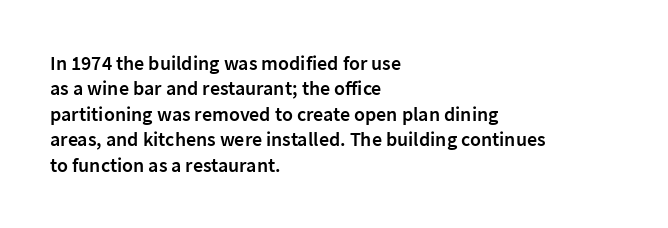
{"italic": "no", "bold": "semi", "underline": "no", "align": "left", "line_spacing": "normal", "line_spacing_ratio": 1.27, "letter_spacing": "normal", "letter_spacing_em": 0.0, "glyph_px": 20}
